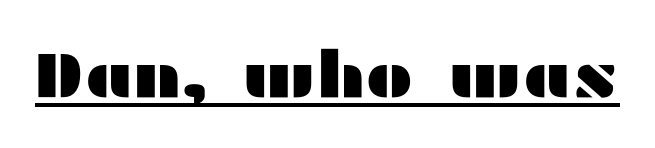
The image shows 65 px wide sans-serif type, upright; set normal letter spacing, underlined; medium stroke contrast and a medium x-height.
